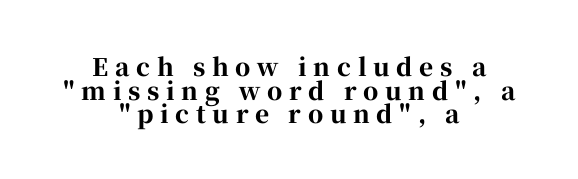
Q: Is the text bold? A: Yes.
Q: Is the text italic (slanted)? A: No, it is upright.
Q: Is the text underlined? A: No.
Q: How is the paragraph aligned? A: Centered.
Q: Is the spacing between letters normal or unusually wide? A: Unusually wide.
Q: Is the spacing between lines tight, normal or loose? A: Tight.
